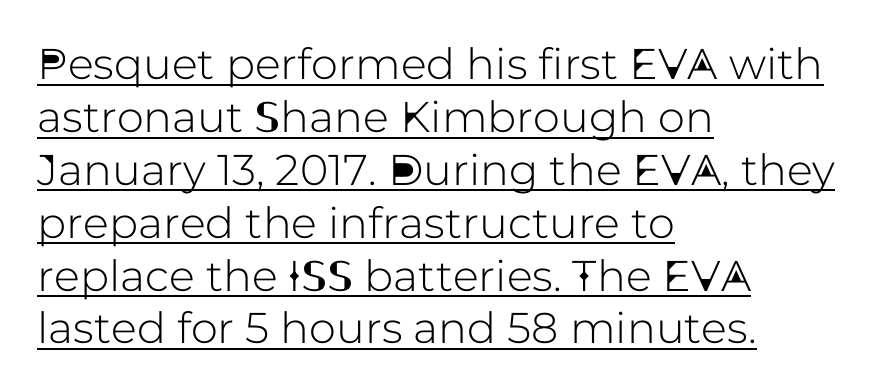
The image shows 43 px sans-serif type, upright; set left-aligned, line spacing 1.23x, normal letter spacing, underlined; low stroke contrast and a medium x-height.
